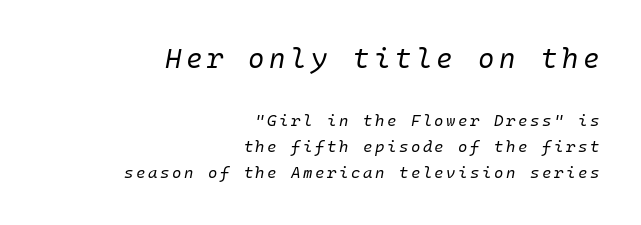
Emphasis-style slanted type is in use. The baseline area is clear. Weight class: somewhere from thin through regular. Caption: upper text group enlarged, lower text group reduced.
